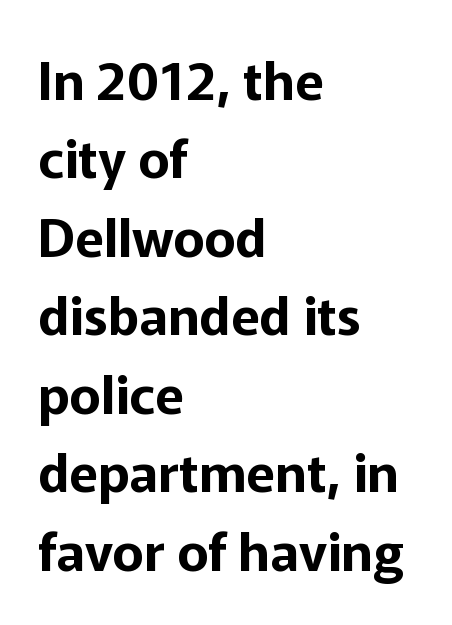
No word sits above an underline. The lettering holds an erect, upright posture throughout. The ragged edge is on the right, which tells us the setting is flush left. Typographically, this falls in the sans-serif category. The rendering uses natural spacing where letterforms have individual widths.
